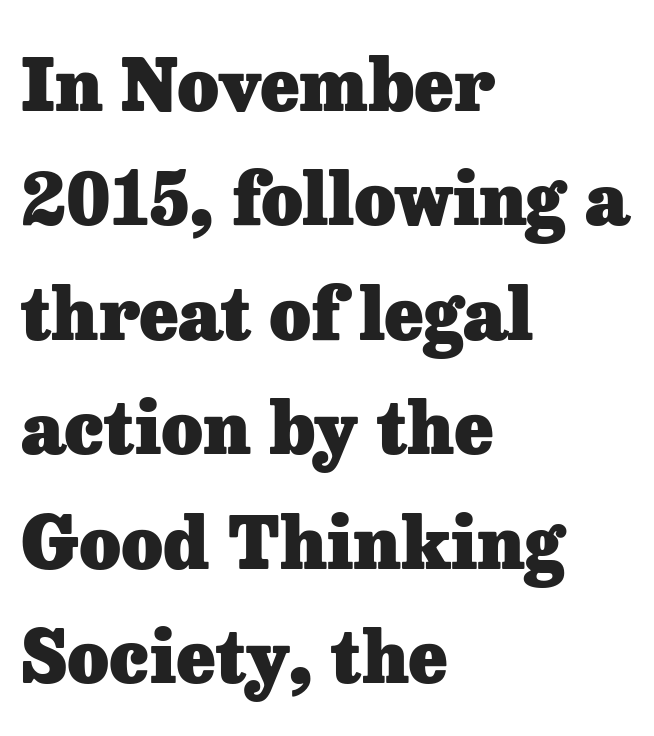
{"serif": "yes", "italic": "no", "bold": "yes", "weight": "heavy", "width": "normal", "stroke_contrast": "low", "x_height": "medium", "monospaced": "no", "underline": "no", "align": "left", "line_spacing": "normal", "line_spacing_ratio": 1.59, "letter_spacing": "normal", "letter_spacing_em": 0.0, "glyph_px": 72}
